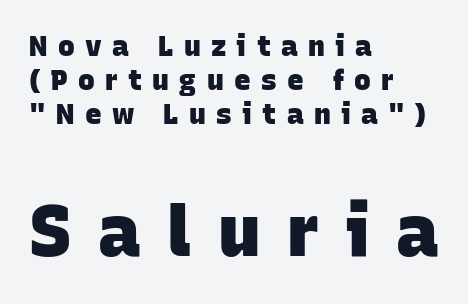
The image shows 71 px heavy sans-serif type; set left-aligned, line spacing 1.22x, unusually wide letter spacing (+0.37 em), not underlined; the second (bottom) block is 2.54x larger; low stroke contrast and a large x-height.
